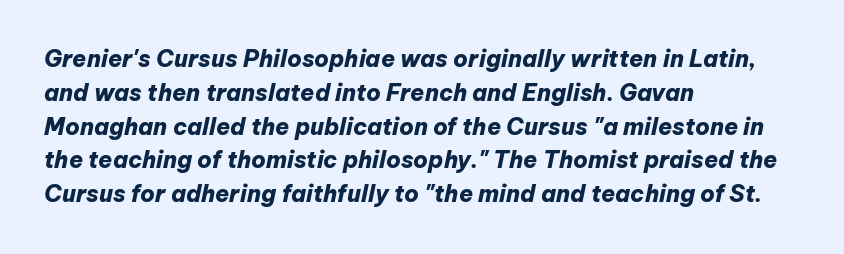
Q: Is the text bold? A: Yes.
Q: Is the text italic (slanted)? A: Yes, it leans right by about 12 degrees.
Q: Is the text underlined? A: No.
Q: How is the paragraph aligned? A: Left-aligned.
Q: Is the spacing between letters normal or unusually wide? A: Normal.
Q: Is the spacing between lines tight, normal or loose? A: Normal.
